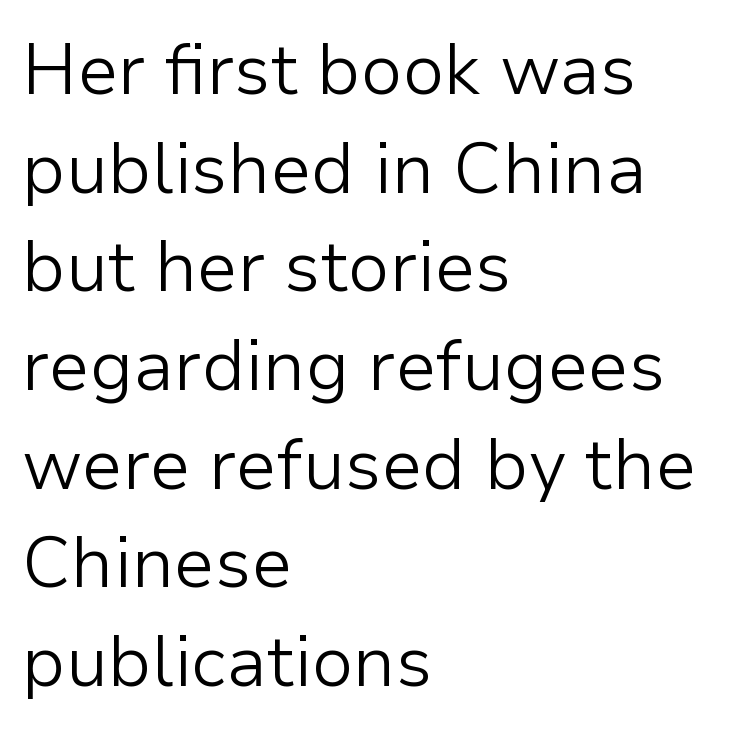
{"serif": "no", "italic": "no", "bold": "no", "weight": "light", "width": "normal", "stroke_contrast": "low", "x_height": "medium", "monospaced": "no", "underline": "no", "align": "left", "line_spacing": "normal", "line_spacing_ratio": 1.39, "letter_spacing": "normal", "letter_spacing_em": 0.0, "glyph_px": 71}
